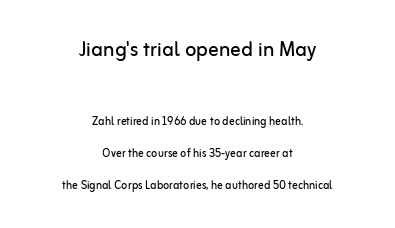
Is the stroke heavy? The answer is a plain regular-or-lighter. This sample is center-justified, so both line endings float freely. The letters in the upper block stand taller than those in the block below. Type without underlining. This sample uses plain, unmodified letter spacing. Posture: straight, roman, zero tilt.
